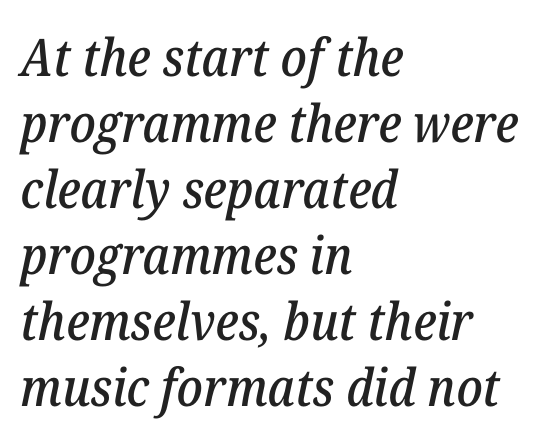
{"serif": "yes", "italic": "yes", "lean": "right", "slant_degrees": 12, "width": "normal", "stroke_contrast": "low", "x_height": "medium", "monospaced": "no", "underline": "no", "align": "left", "line_spacing": "normal", "line_spacing_ratio": 1.27, "letter_spacing": "normal", "letter_spacing_em": 0.0, "glyph_px": 52}
